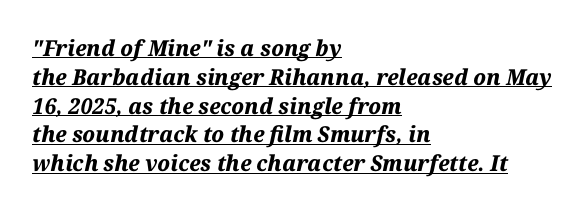
{"italic": "yes", "lean": "right", "slant_degrees": 12, "bold": "yes", "underline": "yes", "align": "left", "line_spacing": "normal", "line_spacing_ratio": 1.31, "letter_spacing": "normal", "letter_spacing_em": 0.0, "glyph_px": 22}
